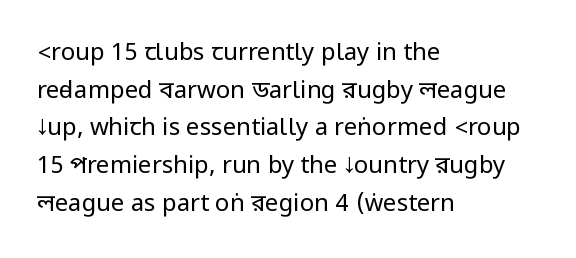
The image shows 24 px text type, upright; set left-aligned, normal line spacing (1.57x), normal letter spacing, not underlined.
